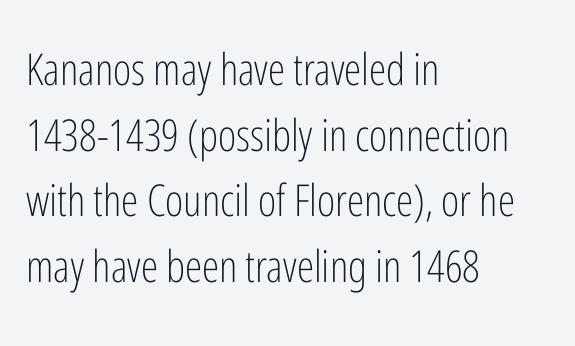
Q: Is the text bold? A: No.
Q: Is the text italic (slanted)? A: No, it is upright.
Q: Is the typeface a serif or a sans-serif typeface? A: Sans-serif.
Q: Is the text underlined? A: No.
Q: How is the paragraph aligned? A: Left-aligned.
Q: Is the spacing between letters normal or unusually wide? A: Normal.
Q: Is the spacing between lines tight, normal or loose? A: Normal.
Q: Width (condensed, normal, or wide)? A: Condensed.
Q: Stroke contrast? A: Low.
Q: x-height? A: Medium.
Q: Monospaced? A: No.
